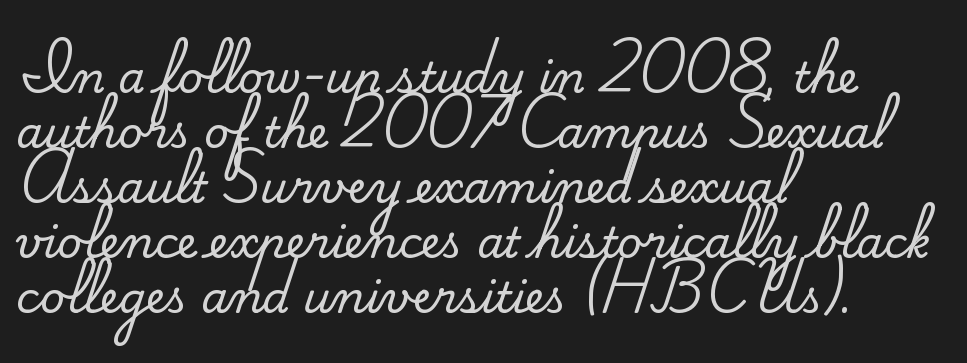
Q: Is the text italic (slanted)? A: Yes.
Q: Is the typeface a serif or a sans-serif typeface? A: Serif.
Q: Is the text underlined? A: No.
Q: How is the paragraph aligned? A: Left-aligned.
Q: Is the spacing between letters normal or unusually wide? A: Normal.
Q: Is the spacing between lines tight, normal or loose? A: Normal.
Q: Width (condensed, normal, or wide)? A: Normal.
Q: Stroke contrast? A: Medium.
Q: x-height? A: Small.
Q: Monospaced? A: No.
